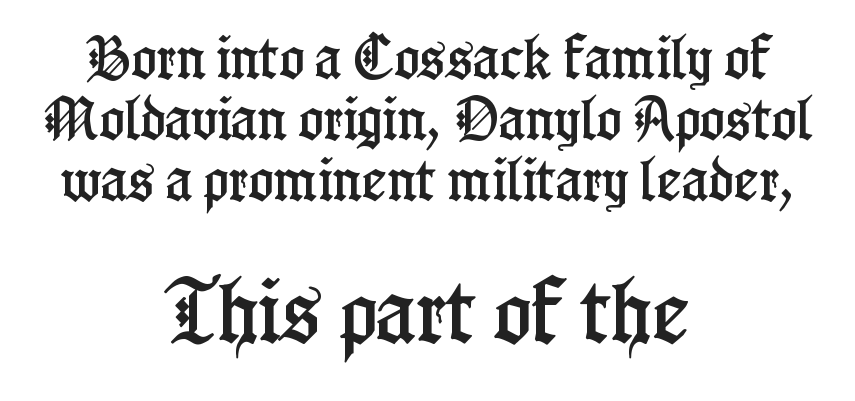
The image shows 71 px condensed serif type, upright; set centered, normal line spacing (1.3x), normal letter spacing, not underlined; the second (bottom) block is 1.51x larger; low stroke contrast and a medium x-height.
